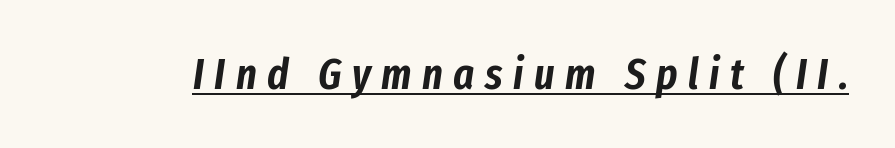
{"italic": "yes", "lean": "right", "slant_degrees": 8, "width": "condensed", "stroke_contrast": "low", "x_height": "medium", "monospaced": "no", "underline": "yes", "letter_spacing": "wide", "letter_spacing_em": 0.24, "glyph_px": 44}
